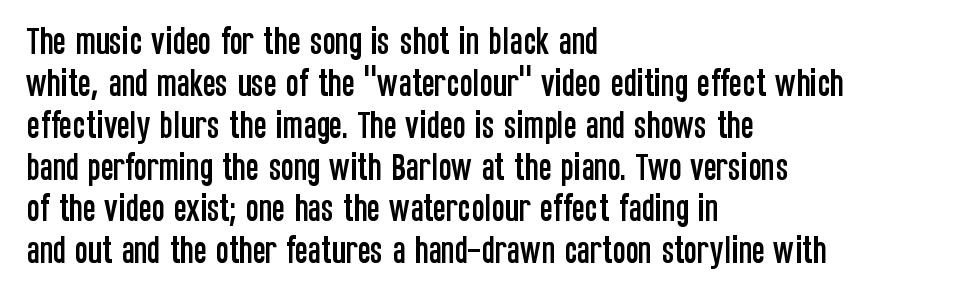
Q: Is the text italic (slanted)? A: No, it is upright.
Q: Is the typeface a serif or a sans-serif typeface? A: Sans-serif.
Q: Is the text underlined? A: No.
Q: How is the paragraph aligned? A: Left-aligned.
Q: Is the spacing between letters normal or unusually wide? A: Normal.
Q: Is the spacing between lines tight, normal or loose? A: Normal.
Q: Width (condensed, normal, or wide)? A: Condensed.
Q: Stroke contrast? A: Low.
Q: x-height? A: Large.
Q: Monospaced? A: No.
